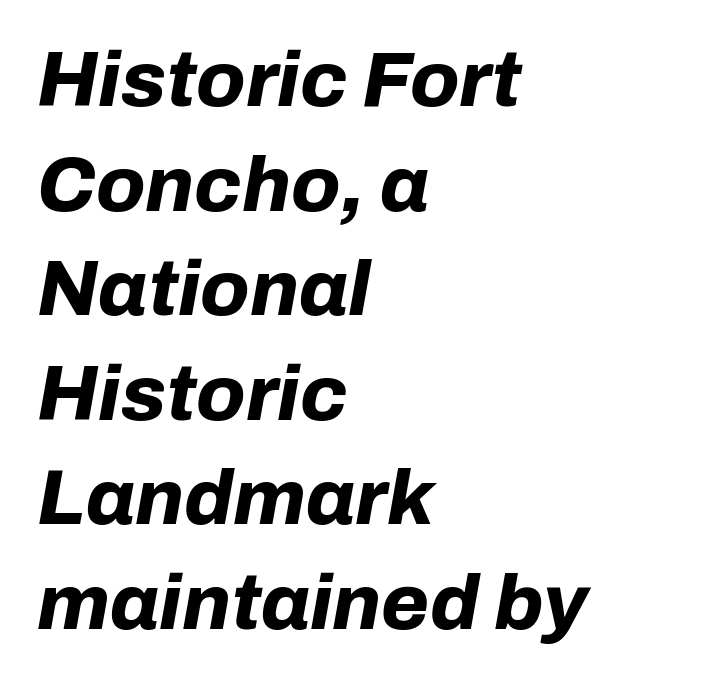
Has an underline been added? It has not. Here the designer chose a conventional face with non-uniform glyph widths. Standard letterfit; no display-style spreading of the glyphs. When letters slant like this, we call the style italic.
